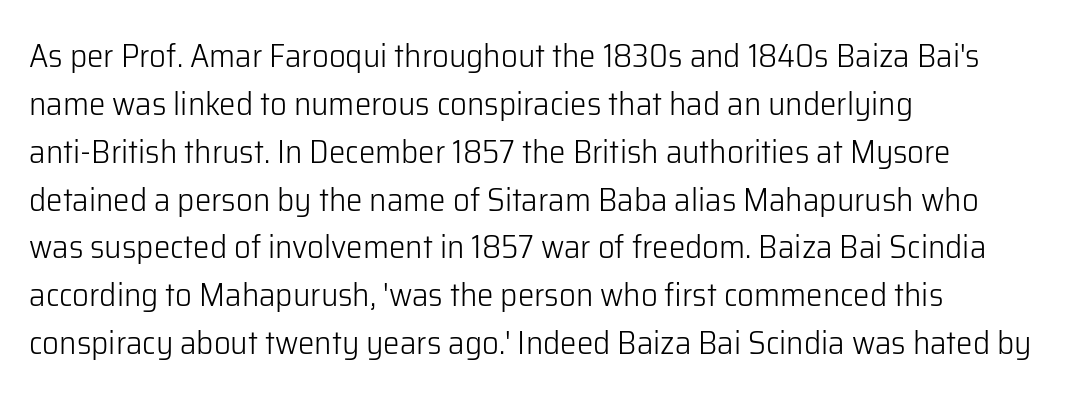
Q: Is the text bold? A: No.
Q: Is the text italic (slanted)? A: No, it is upright.
Q: Is the typeface a serif or a sans-serif typeface? A: Sans-serif.
Q: Is the text underlined? A: No.
Q: How is the paragraph aligned? A: Left-aligned.
Q: Is the spacing between letters normal or unusually wide? A: Normal.
Q: Is the spacing between lines tight, normal or loose? A: Normal.
Q: Width (condensed, normal, or wide)? A: Normal.
Q: Stroke contrast? A: Low.
Q: x-height? A: Medium.
Q: Monospaced? A: No.
